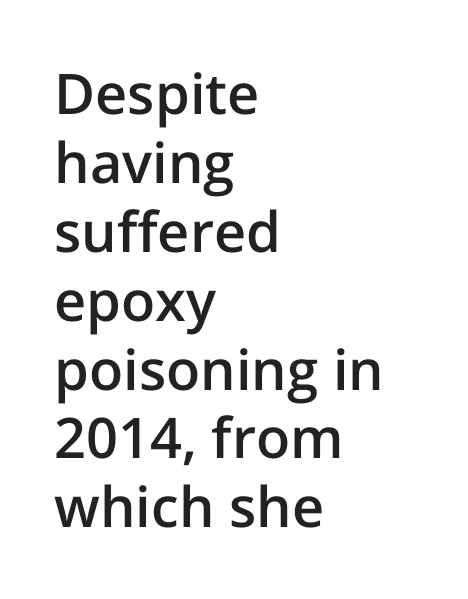
These lines are rendered in a variable-pitch font. Short note: letters normally spaced. Notice how the passage keeps a crisp vertical edge on the left only. Descenders hang freely into open space. Posture: vertical. Weight: semibold (demi).
